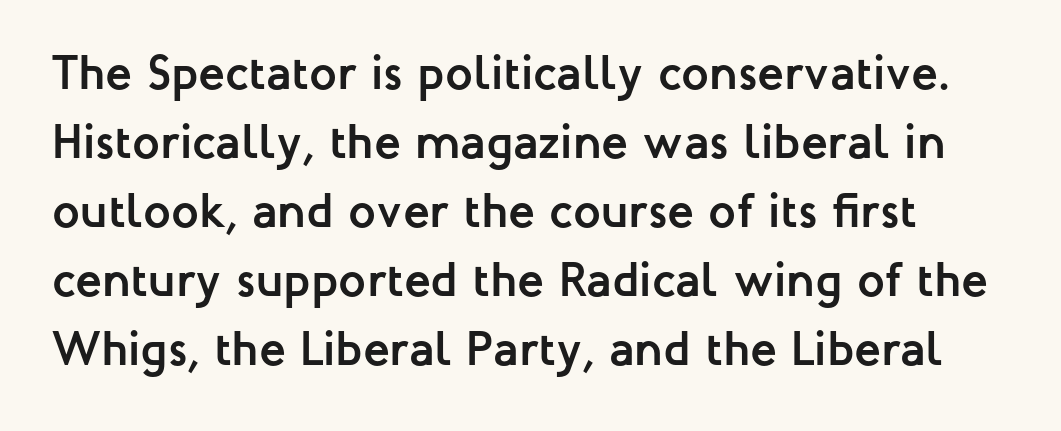
{"serif": "no", "italic": "no", "bold": "yes", "weight": "semibold", "width": "normal", "stroke_contrast": "low", "x_height": "medium", "monospaced": "no", "underline": "no", "line_spacing": "normal", "line_spacing_ratio": 1.41, "letter_spacing": "normal", "letter_spacing_em": 0.0, "glyph_px": 49}
